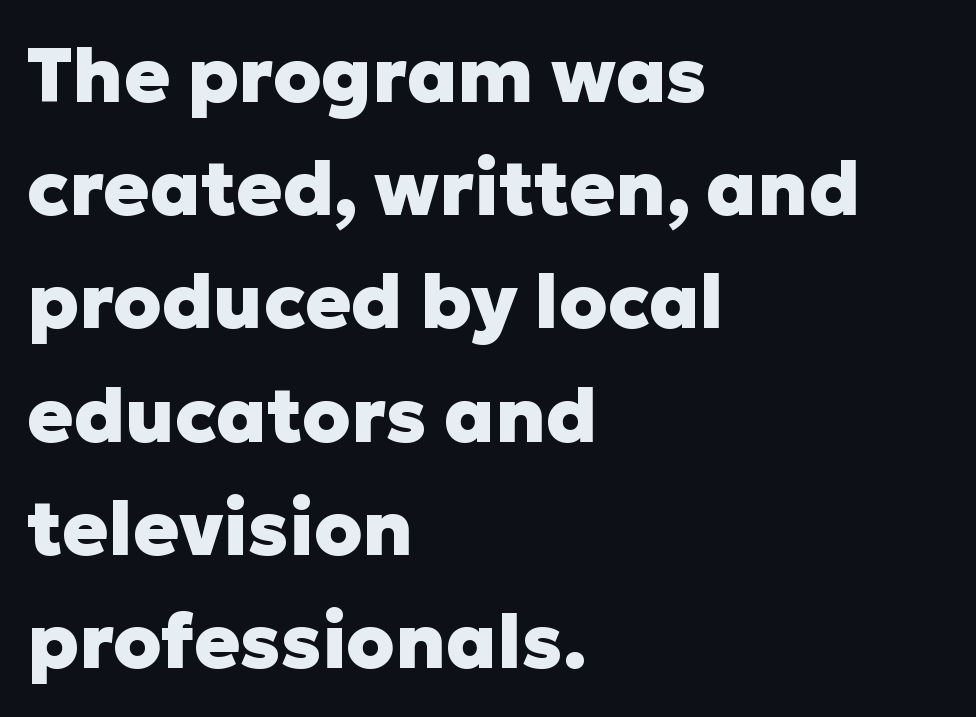
Q: Is the text bold? A: Yes.
Q: Is the text italic (slanted)? A: No, it is upright.
Q: Is the typeface a serif or a sans-serif typeface? A: Sans-serif.
Q: Is the text underlined? A: No.
Q: How is the paragraph aligned? A: Left-aligned.
Q: Is the spacing between letters normal or unusually wide? A: Normal.
Q: Is the spacing between lines tight, normal or loose? A: Normal.
Q: Width (condensed, normal, or wide)? A: Normal.
Q: Stroke contrast? A: Low.
Q: x-height? A: Medium.
Q: Monospaced? A: No.
